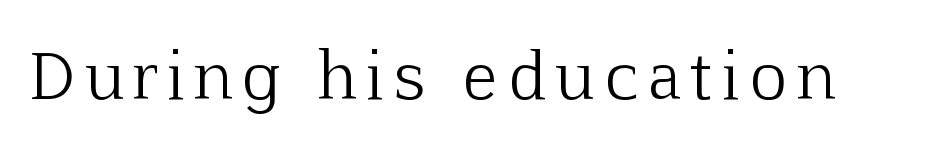
Q: Is the text bold? A: No.
Q: Is the text italic (slanted)? A: No, it is upright.
Q: Is the typeface a serif or a sans-serif typeface? A: Serif.
Q: Is the text underlined? A: No.
Q: Width (condensed, normal, or wide)? A: Normal.
Q: Stroke contrast? A: Low.
Q: x-height? A: Medium.
Q: Monospaced? A: No.
